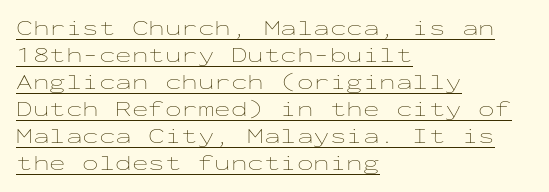
The image shows 22 px text type, upright; set left-aligned, line spacing 1.23x, normal letter spacing, underlined.
